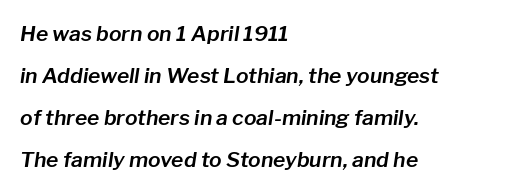
The image shows 21 px text type, italic (leaning right); set left-aligned, loose line spacing (2.0x), normal letter spacing, not underlined.
